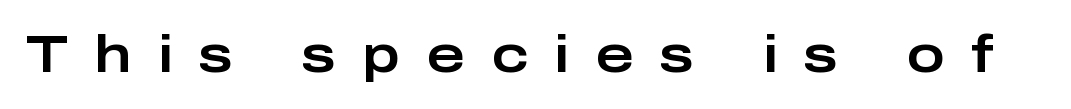
{"serif": "no", "italic": "no", "width": "wide", "stroke_contrast": "low", "x_height": "medium", "monospaced": "no", "underline": "no", "letter_spacing": "wide", "letter_spacing_em": 0.5, "glyph_px": 52}
